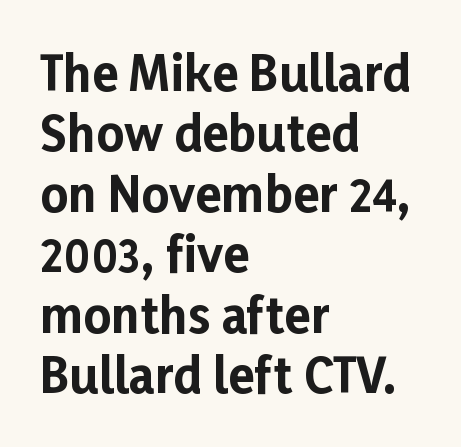
{"serif": "no", "italic": "no", "bold": "yes", "weight": "bold", "width": "normal", "stroke_contrast": "low", "x_height": "medium", "monospaced": "no", "underline": "no", "align": "left", "line_spacing": "normal", "line_spacing_ratio": 1.26, "letter_spacing": "normal", "letter_spacing_em": 0.0, "glyph_px": 48}
